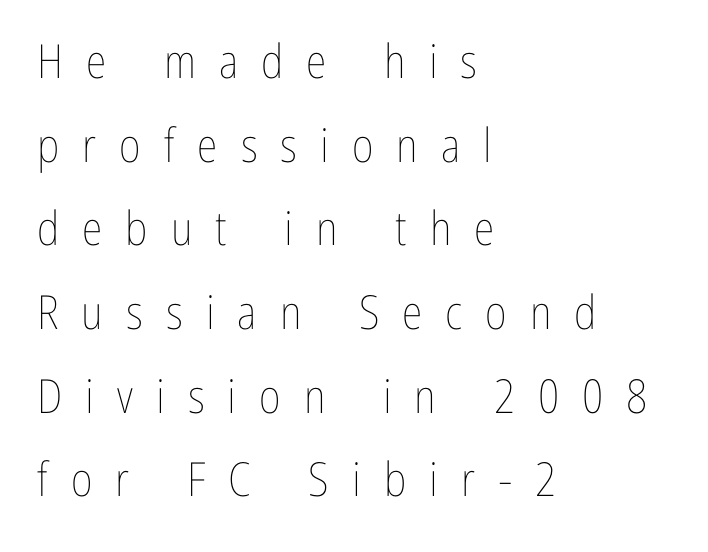
{"italic": "no", "bold": "no", "weight": "thin", "width": "condensed", "stroke_contrast": "low", "x_height": "medium", "monospaced": "no", "underline": "no", "align": "left", "line_spacing_ratio": 1.78, "letter_spacing": "wide", "letter_spacing_em": 0.49, "glyph_px": 47}
